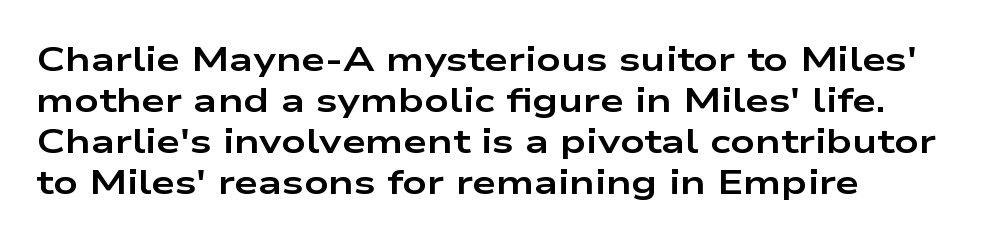
{"serif": "no", "italic": "no", "bold": "yes", "weight": "bold", "width": "wide", "stroke_contrast": "low", "x_height": "medium", "monospaced": "no", "underline": "no", "align": "left", "line_spacing_ratio": 1.21, "letter_spacing": "normal", "letter_spacing_em": 0.0, "glyph_px": 34}
